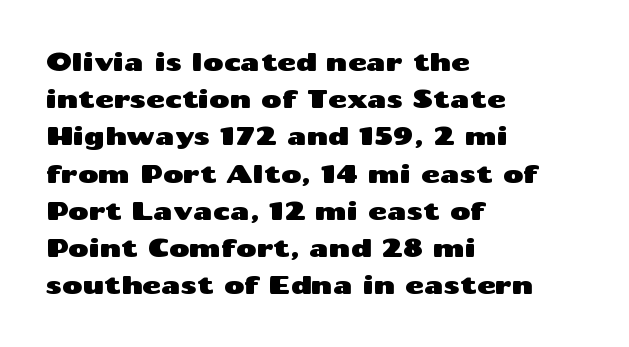
The image shows 25 px text type, upright; set left-aligned, normal line spacing (1.49x), normal letter spacing, not underlined.
